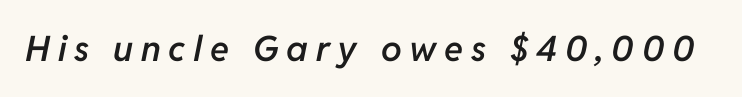
The image shows 35 px semibold type, italic (leaning right); set unusually wide letter spacing (+0.22 em), not underlined; low stroke contrast and a medium x-height.
